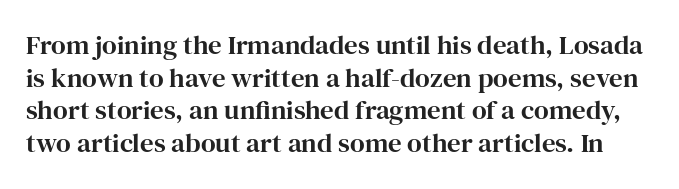
The image shows 27 px text type, upright; set line spacing 1.21x, normal letter spacing, not underlined.
